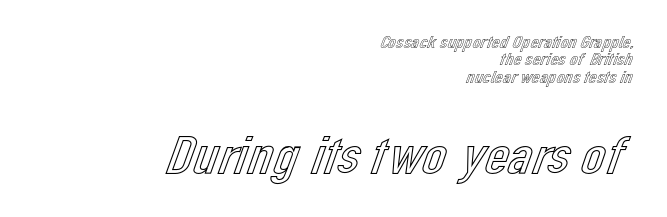
The image shows 54 px text type; set right-aligned, tight line spacing (0.97x), normal letter spacing, not underlined; the second (bottom) block is 3.0x larger; a medium x-height.
